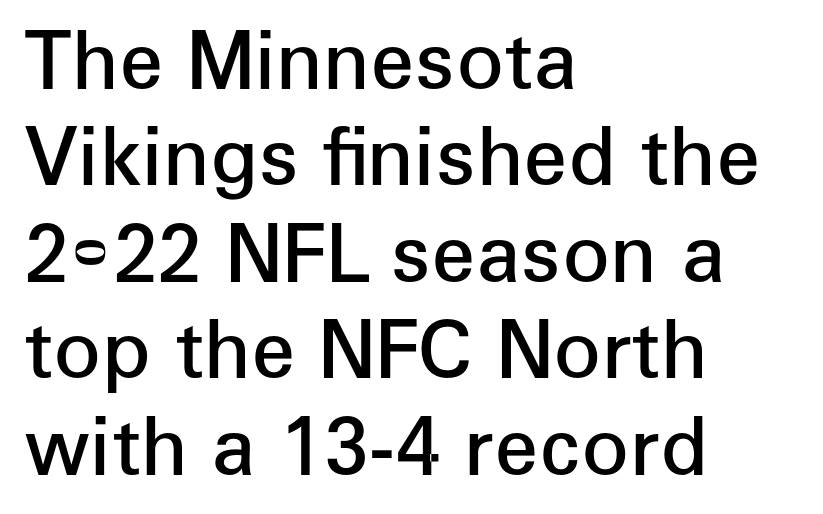
The image shows 79 px semibold sans-serif type, upright; set left-aligned, line spacing 1.22x, normal letter spacing, not underlined; low stroke contrast and a medium x-height.
